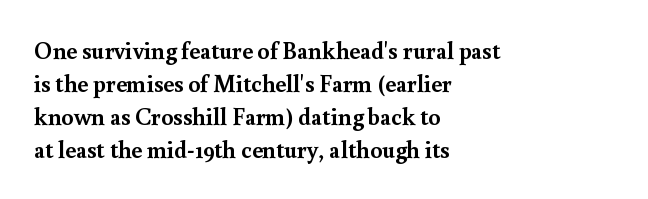
The image shows 24 px bold type, upright; set left-aligned, normal line spacing (1.37x), normal letter spacing, not underlined.
